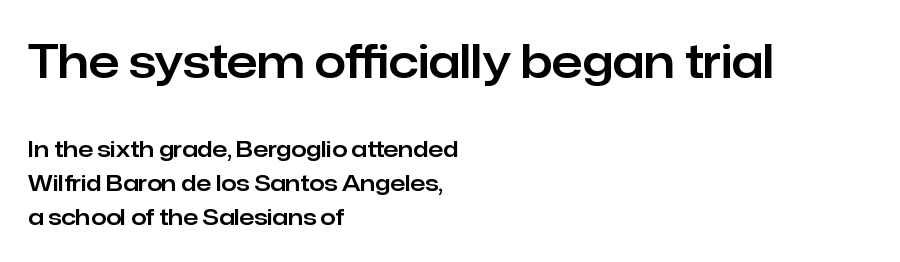
{"serif": "no", "italic": "no", "width": "normal", "stroke_contrast": "low", "x_height": "medium", "monospaced": "no", "underline": "no", "align": "left", "line_spacing": "normal", "line_spacing_ratio": 1.54, "letter_spacing": "normal", "letter_spacing_em": 0.0, "larger_block": "first", "size_ratio": 2.05, "glyph_px": 45}
